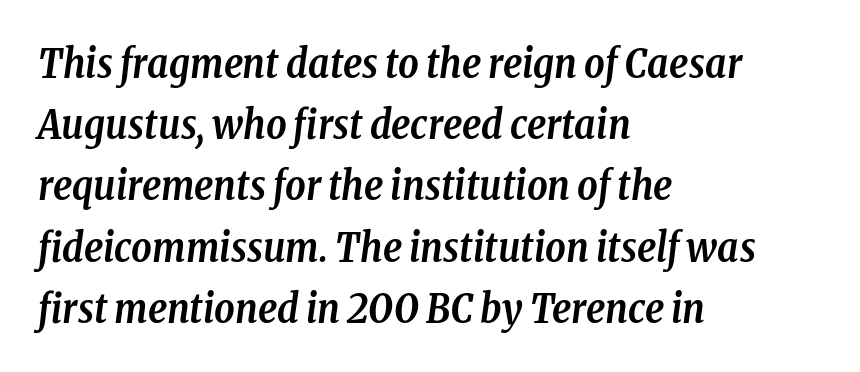
{"serif": "yes", "italic": "yes", "lean": "right", "slant_degrees": 8, "bold": "yes", "weight": "semibold", "width": "condensed", "stroke_contrast": "low", "x_height": "medium", "monospaced": "no", "underline": "no", "align": "left", "line_spacing": "normal", "line_spacing_ratio": 1.53, "letter_spacing": "normal", "letter_spacing_em": 0.0, "glyph_px": 40}
